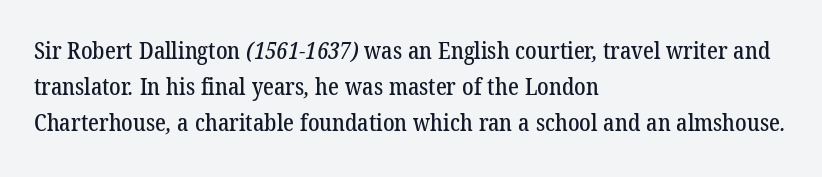
{"underline": "no", "align": "left", "line_spacing": "normal", "line_spacing_ratio": 1.56, "letter_spacing": "normal", "letter_spacing_em": 0.0, "glyph_px": 23}
